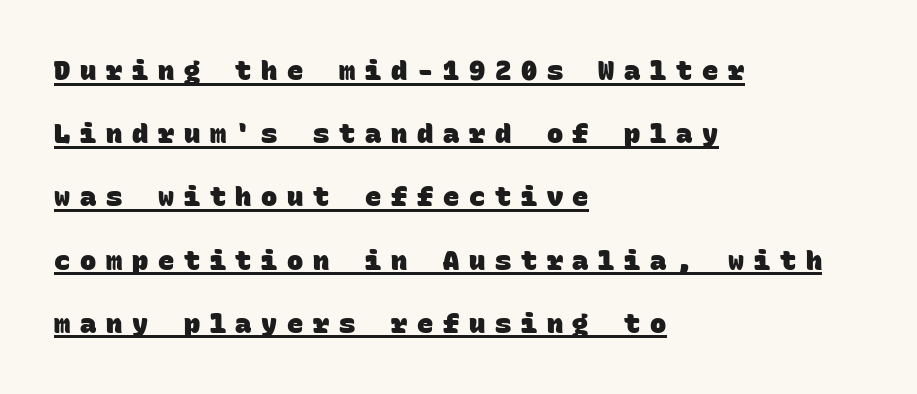
{"bold": "yes", "underline": "yes", "align": "left", "line_spacing": "loose", "line_spacing_ratio": 2.34, "letter_spacing": "wide", "letter_spacing_em": 0.36, "glyph_px": 27}
